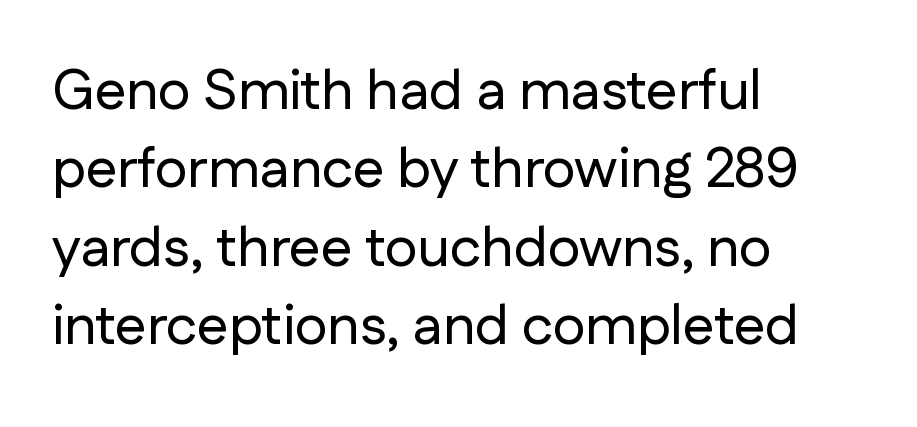
Nope, not italic — everything's standing straight. The foot of each line stays bare and open. Each letter keeps its own natural width here, so spacing adapts to shape. Caption: standard tracking, unaltered.
